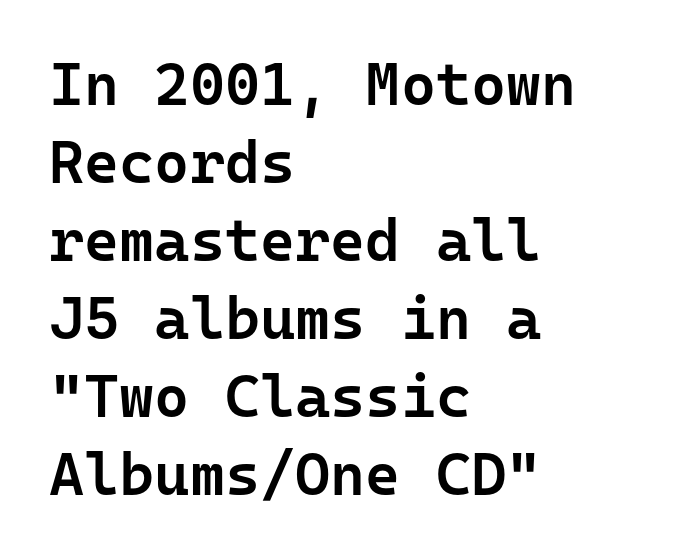
The space directly below the letters is spotless. Style check: upright. Honestly, the row spacing looks completely unremarkable. Look at the stroke-to-counter ratio: somewhat heavy, a semibold. You could count columns in this text — the font is strictly monospaced.
